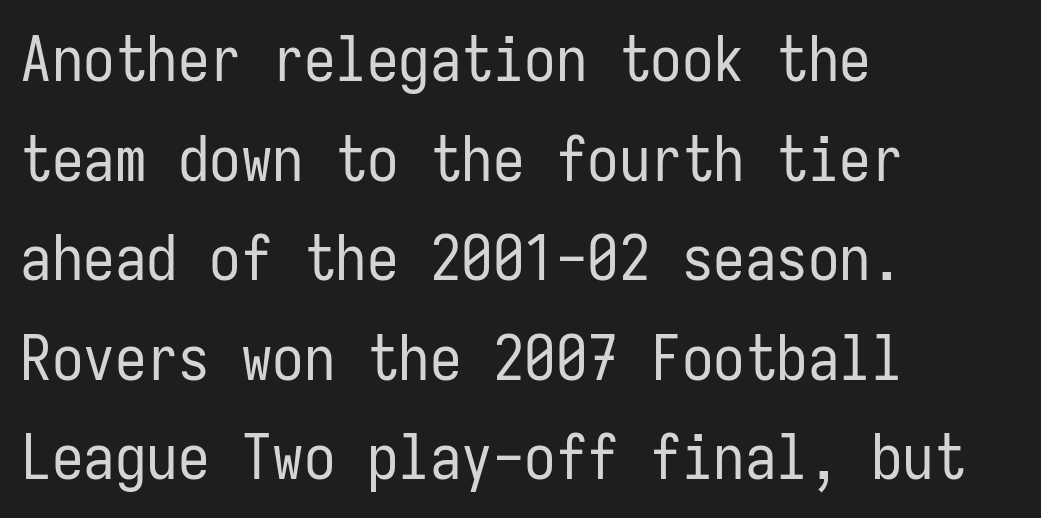
The image shows 63 px regular-weight, condensed sans-serif type, upright, monospaced; set left-aligned, normal line spacing (1.58x), normal letter spacing, not underlined; low stroke contrast and a medium x-height.
